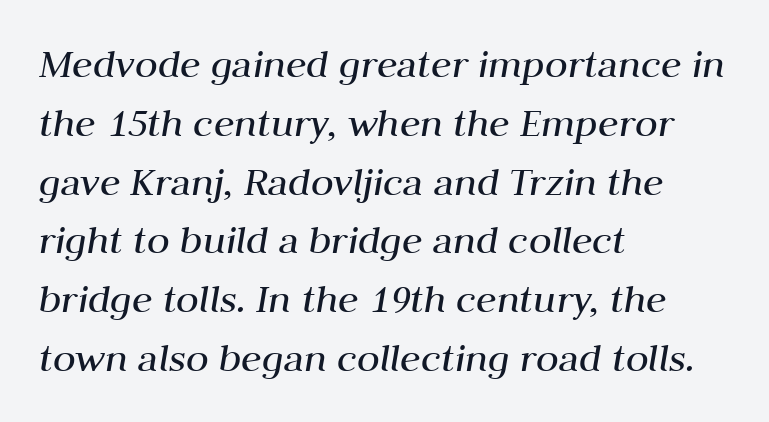
{"italic": "yes", "lean": "right", "slant_degrees": 10, "bold": "no", "weight": "regular", "width": "normal", "stroke_contrast": "medium", "x_height": "medium", "monospaced": "no", "underline": "no", "align": "left", "line_spacing": "normal", "line_spacing_ratio": 1.4, "letter_spacing": "normal", "letter_spacing_em": 0.0, "glyph_px": 42}
